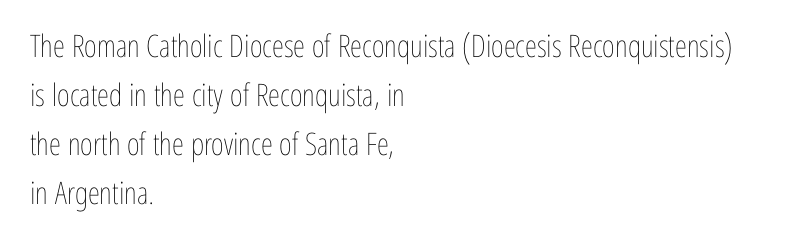
The zone under the glyphs is completely vacant. Upright lettering throughout. The block of text has a typical density, with ordinary space between rows. Each line starts at the same left margin while the right side varies.
